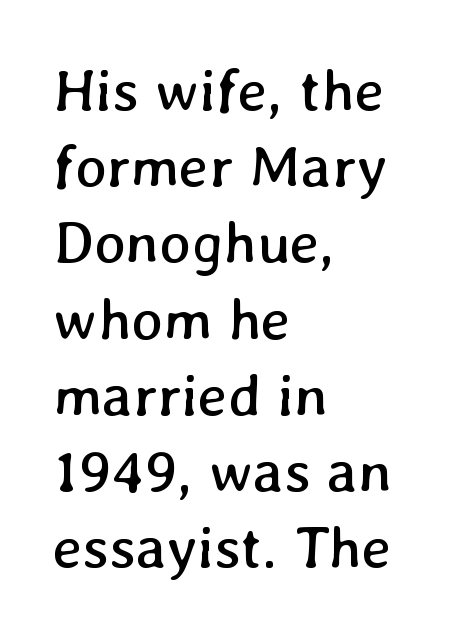
Q: Is the text bold? A: No.
Q: Is the text underlined? A: No.
Q: How is the paragraph aligned? A: Left-aligned.
Q: Is the spacing between letters normal or unusually wide? A: Normal.
Q: Is the spacing between lines tight, normal or loose? A: Normal.
Q: Width (condensed, normal, or wide)? A: Normal.
Q: Stroke contrast? A: Low.
Q: x-height? A: Medium.
Q: Monospaced? A: No.
